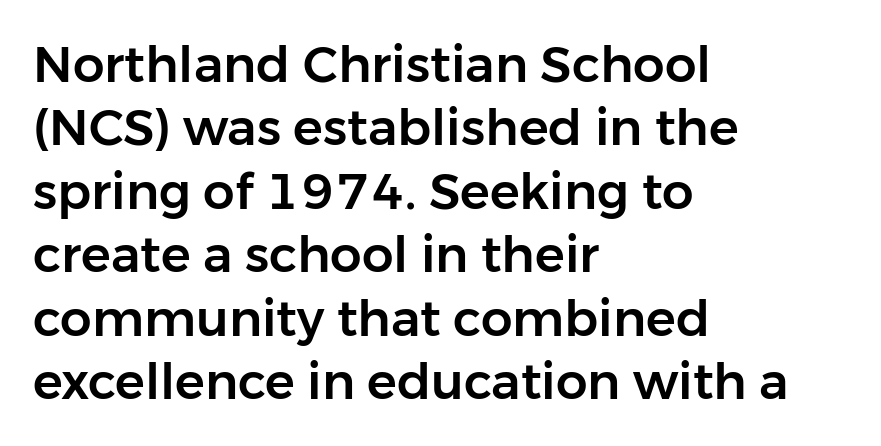
The image shows 50 px sans-serif type, upright; set left-aligned, normal line spacing (1.27x), normal letter spacing, not underlined; low stroke contrast and a medium x-height.
